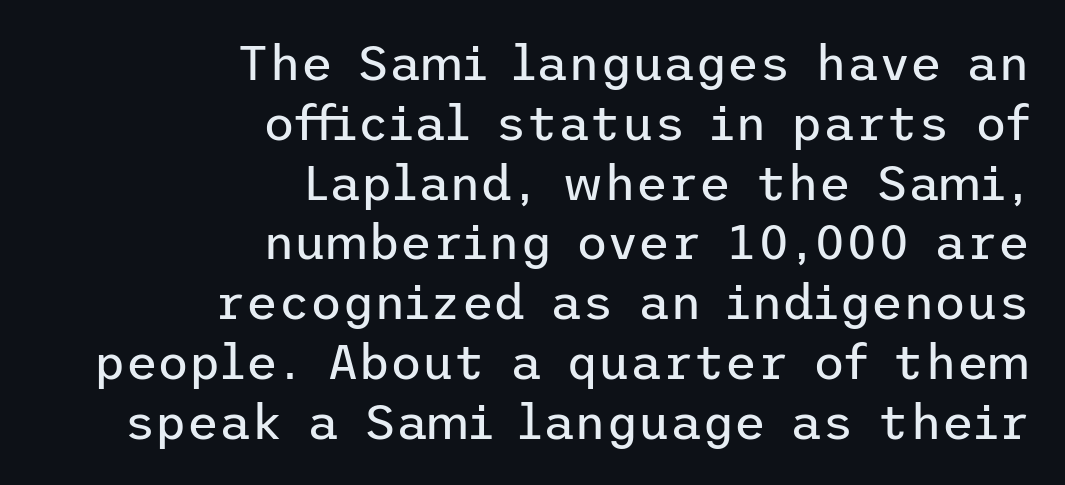
The image shows 49 px regular-weight sans-serif type, upright; set right-aligned, line spacing 1.22x, normal letter spacing, not underlined; low stroke contrast and a medium x-height.
